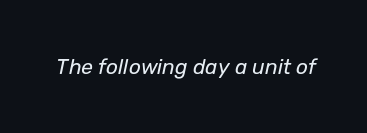
The image shows 21 px text type, italic (leaning right); set normal letter spacing, not underlined.
